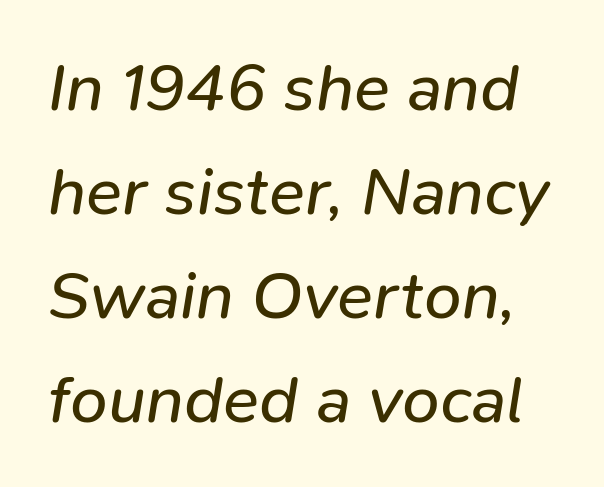
The image shows 67 px regular-weight type, italic (leaning right); set normal line spacing (1.55x), normal letter spacing, not underlined; low stroke contrast and a medium x-height.
